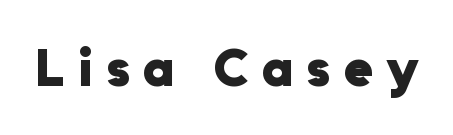
Q: Is the text bold? A: Yes.
Q: Is the text italic (slanted)? A: No, it is upright.
Q: Is the typeface a serif or a sans-serif typeface? A: Sans-serif.
Q: Is the text underlined? A: No.
Q: Is the spacing between letters normal or unusually wide? A: Unusually wide.
Q: Width (condensed, normal, or wide)? A: Normal.
Q: Stroke contrast? A: Low.
Q: x-height? A: Medium.
Q: Monospaced? A: No.
